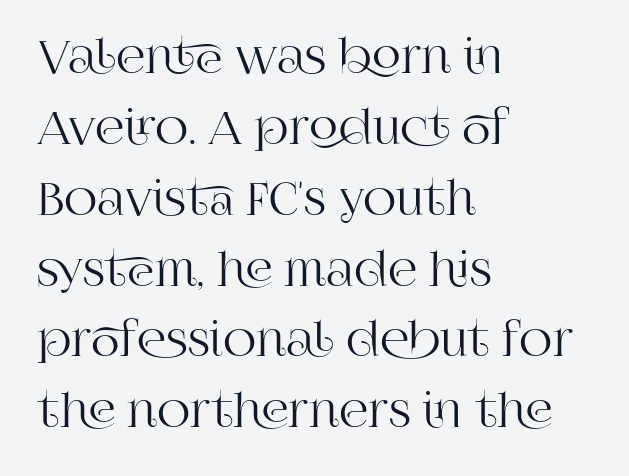
{"serif": "yes", "italic": "no", "width": "normal", "stroke_contrast": "high", "x_height": "large", "monospaced": "no", "underline": "no", "align": "left", "line_spacing": "normal", "line_spacing_ratio": 1.54, "letter_spacing": "normal", "letter_spacing_em": 0.0, "glyph_px": 46}
